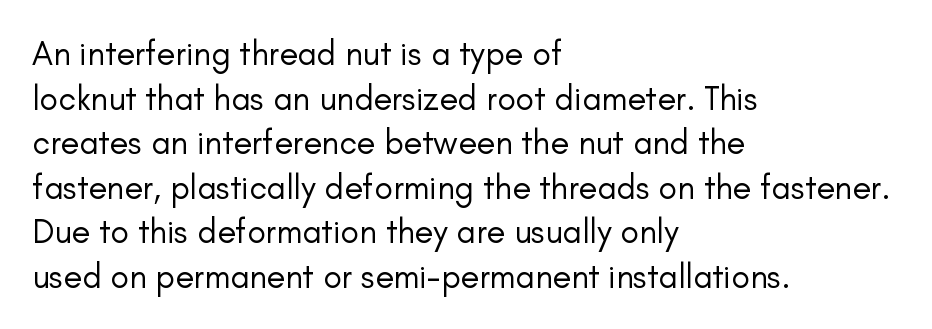
{"serif": "no", "italic": "no", "bold": "no", "weight": "regular", "width": "normal", "stroke_contrast": "low", "x_height": "small", "monospaced": "no", "underline": "no", "align": "left", "line_spacing": "normal", "line_spacing_ratio": 1.31, "letter_spacing": "normal", "letter_spacing_em": 0.0, "glyph_px": 34}
